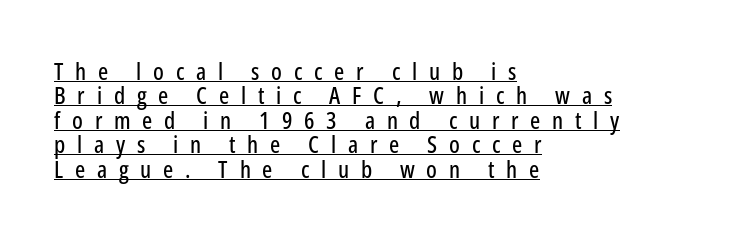
Quick note: interline space is minimal. You can tell it's not italic because the verticals are truly vertical. The setting favours the left margin, as ordinary paragraphs usually do. The specimen includes a rule beneath the text block's lines. Inter-character spacing is expanded well beyond the font's built-in metrics.
